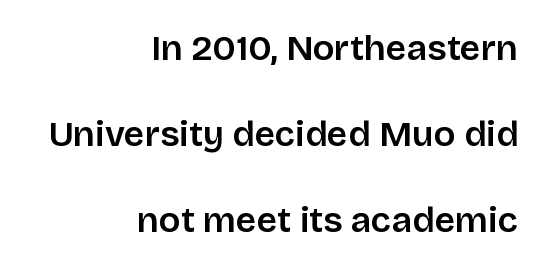
Does the lettering tilt? It doesn't — this is upright. Clear beneath every line of the passage. These lines are rendered in a variable-pitch font. The tracking reads as untouched default to a designer's eye. The rendering anchors every line to the right-hand side.
